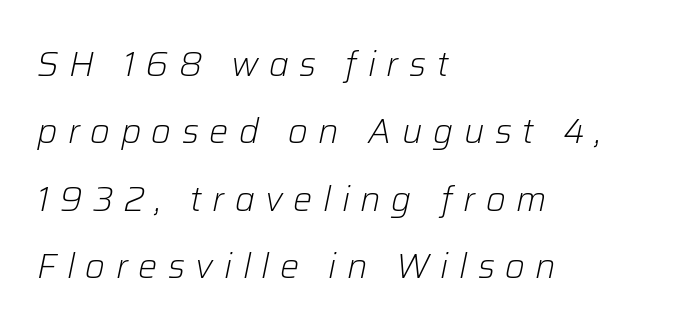
Q: Is the text bold? A: No.
Q: Is the text italic (slanted)? A: Yes, it leans right by about 12 degrees.
Q: Is the text underlined? A: No.
Q: How is the paragraph aligned? A: Left-aligned.
Q: Is the spacing between letters normal or unusually wide? A: Unusually wide.
Q: Is the spacing between lines tight, normal or loose? A: Loose.
Q: Width (condensed, normal, or wide)? A: Normal.
Q: Stroke contrast? A: Low.
Q: x-height? A: Medium.
Q: Monospaced? A: No.
